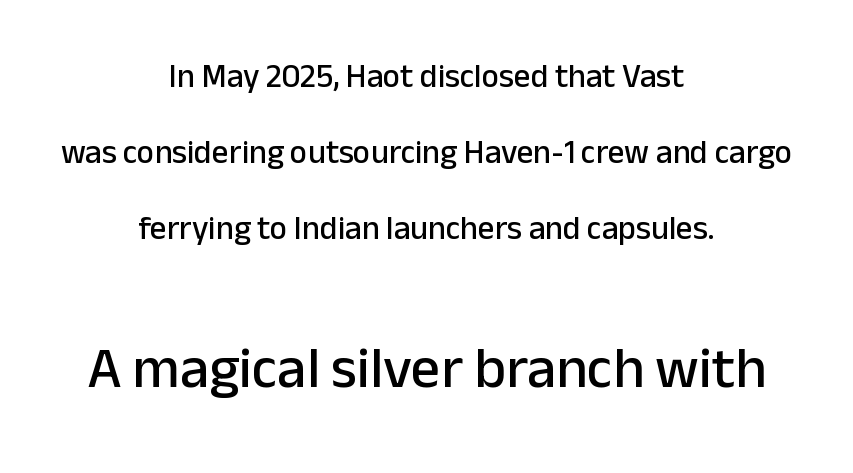
This layout puts the modest block above and the oversized block below. Airy leading. Nothing sits at the stroke ends, so this counts as sans-serif. Ordinary non-slanted type is in use. A typesetter would call this proportional, since set widths differ per character.
